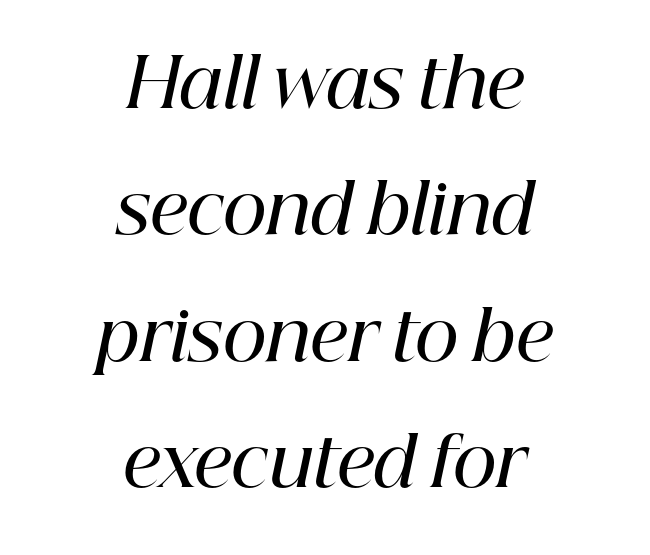
Q: Is the text bold? A: Semi-bold.
Q: Is the text italic (slanted)? A: Yes, it leans right by about 12 degrees.
Q: Is the typeface a serif or a sans-serif typeface? A: Serif.
Q: Is the text underlined? A: No.
Q: How is the paragraph aligned? A: Centered.
Q: Is the spacing between letters normal or unusually wide? A: Normal.
Q: Width (condensed, normal, or wide)? A: Normal.
Q: Stroke contrast? A: High.
Q: x-height? A: Medium.
Q: Monospaced? A: No.
